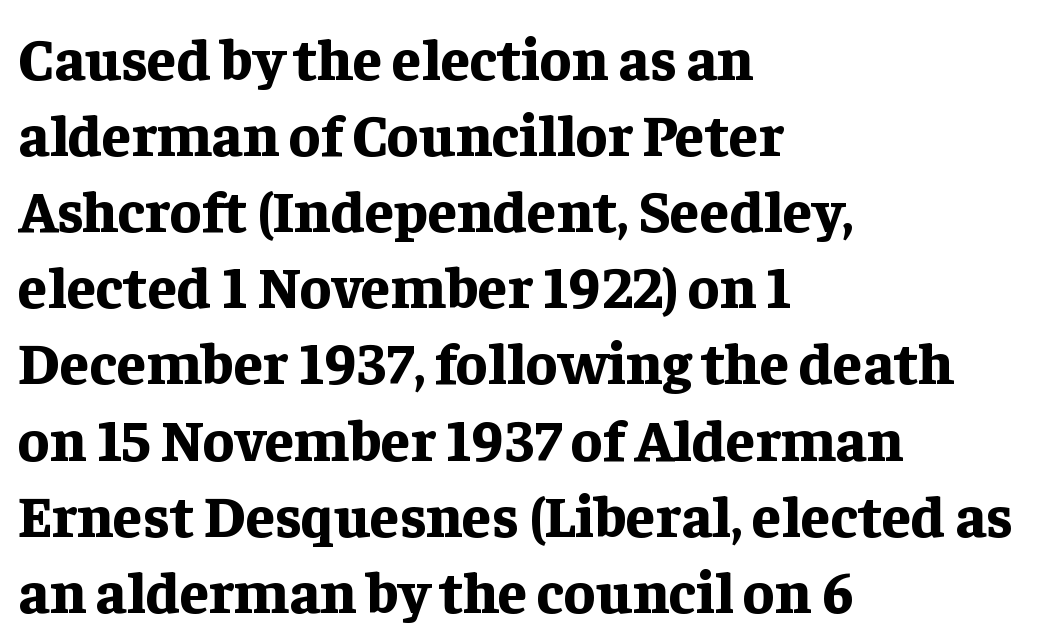
The image shows 59 px bold serif type, upright; set left-aligned, normal line spacing (1.29x), normal letter spacing, not underlined; low stroke contrast and a medium x-height.
